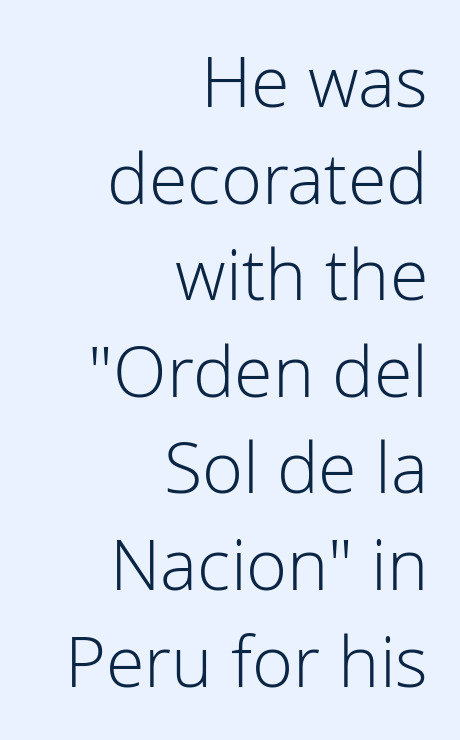
Default kerning and tracking; the words read as compact shapes. Unlike italic type, these characters show no tilt at all. Honestly, there is no underline to notice here at all. Summary of weight: not heavy and not bold.
